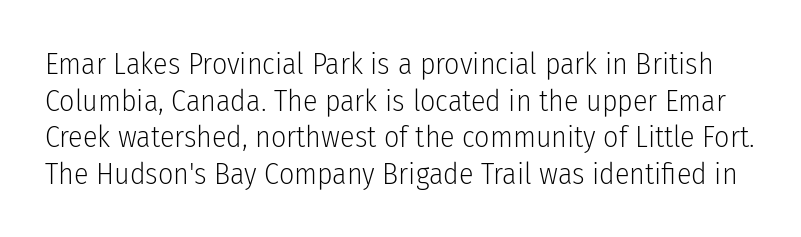
The image shows 30 px light, condensed sans-serif type, upright; set line spacing 1.22x, normal letter spacing, not underlined; low stroke contrast and a medium x-height.
